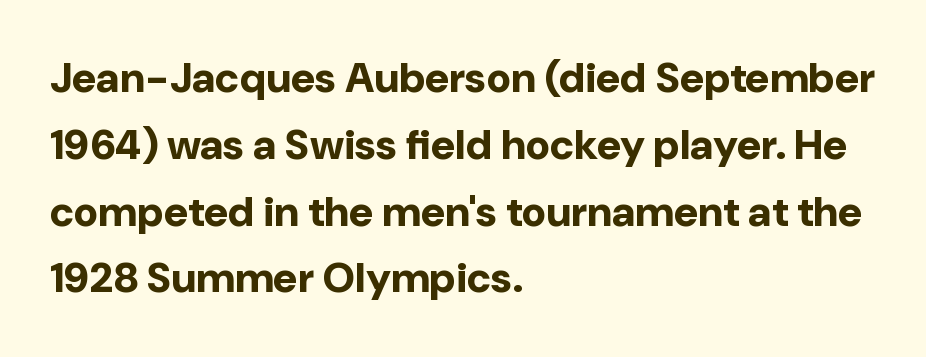
Q: Is the text bold? A: Yes.
Q: Is the text italic (slanted)? A: No, it is upright.
Q: Is the typeface a serif or a sans-serif typeface? A: Sans-serif.
Q: Is the text underlined? A: No.
Q: How is the paragraph aligned? A: Left-aligned.
Q: Is the spacing between letters normal or unusually wide? A: Normal.
Q: Is the spacing between lines tight, normal or loose? A: Normal.
Q: Width (condensed, normal, or wide)? A: Normal.
Q: Stroke contrast? A: Low.
Q: x-height? A: Medium.
Q: Monospaced? A: No.
